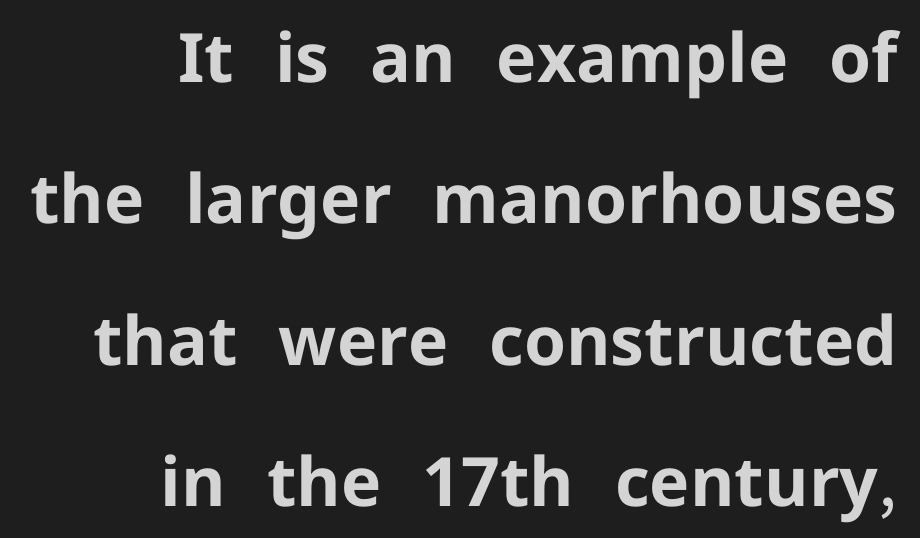
The image shows 68 px bold sans-serif type, upright; set right-aligned, loose line spacing (2.08x), normal letter spacing, not underlined; low stroke contrast and a medium x-height.
